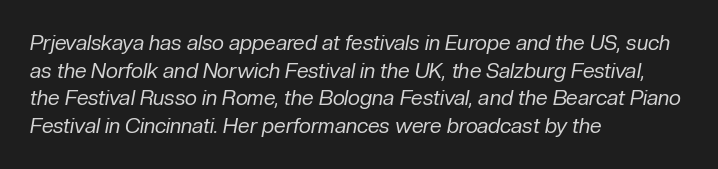
The image shows 21 px text type, italic (leaning right); set left-aligned, normal line spacing (1.32x), normal letter spacing, not underlined.
